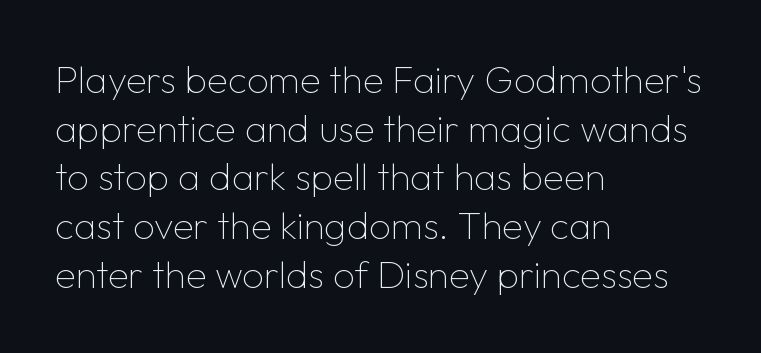
Character widths vary here, with narrow letters taking less room than wide ones. Grotesque or geometric, the face here clearly has no serifs. The area under the type is left untouched. The line-height multiplier appears to be the usual default. These lines stack with their left ends in a neat column. Spacing between characters is what you'd get straight out of the box.
